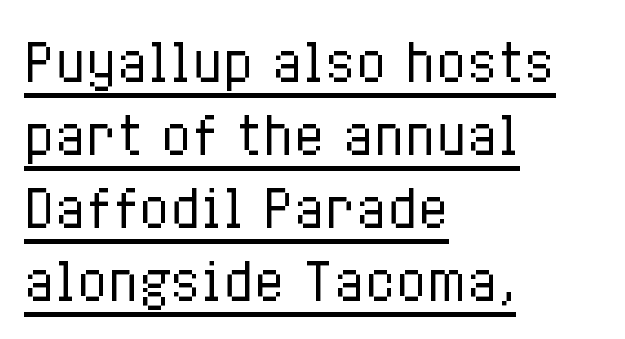
The image shows 51 px regular-weight, condensed type, upright; set left-aligned, normal line spacing (1.43x), normal letter spacing, underlined; low stroke contrast and a medium x-height.
